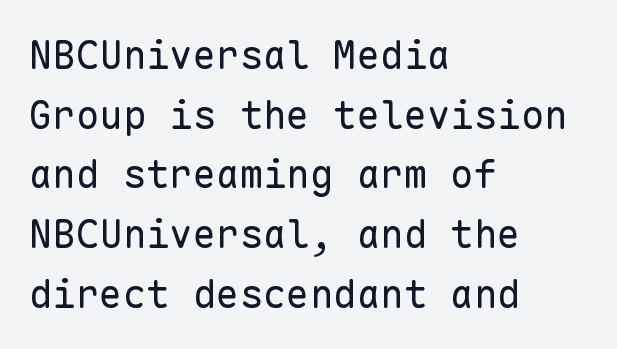
The image shows 39 px regular-weight sans-serif type, upright, monospaced; set left-aligned, normal line spacing (1.53x), normal letter spacing, not underlined; low stroke contrast and a medium x-height.
